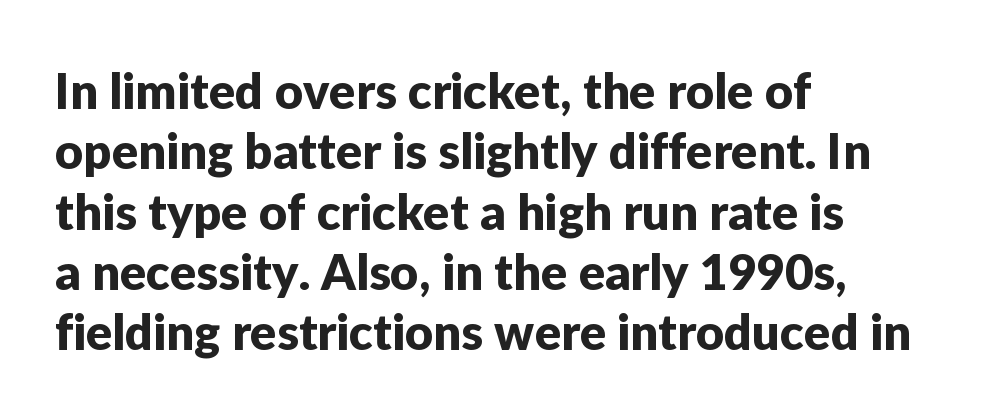
{"serif": "no", "italic": "no", "width": "normal", "stroke_contrast": "low", "x_height": "medium", "monospaced": "no", "underline": "no", "align": "left", "line_spacing_ratio": 1.23, "letter_spacing": "normal", "letter_spacing_em": 0.0, "glyph_px": 49}
